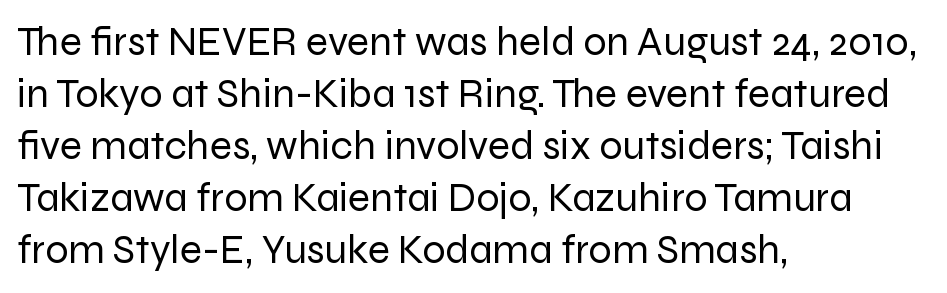
{"serif": "no", "italic": "no", "bold": "no", "weight": "regular", "width": "normal", "stroke_contrast": "low", "x_height": "medium", "monospaced": "no", "underline": "no", "align": "left", "line_spacing": "normal", "line_spacing_ratio": 1.27, "letter_spacing": "normal", "letter_spacing_em": 0.0, "glyph_px": 41}
